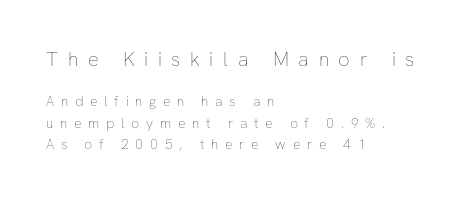
The image shows 20 px text type, upright; set left-aligned, normal line spacing (1.52x), unusually wide letter spacing (+0.48 em), not underlined; the first (top) block is 1.43x larger.
